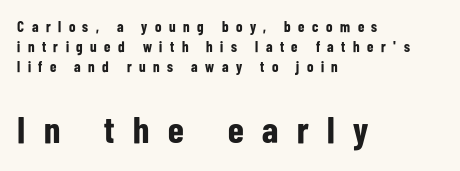
{"serif": "no", "italic": "no", "bold": "yes", "weight": "bold", "width": "condensed", "stroke_contrast": "low", "x_height": "medium", "monospaced": "no", "underline": "no", "align": "left", "line_spacing": "normal", "line_spacing_ratio": 1.32, "letter_spacing": "wide", "letter_spacing_em": 0.5, "larger_block": "second", "size_ratio": 2.47, "glyph_px": 37}
